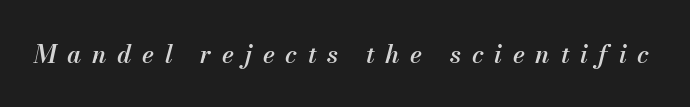
What weight is shown? A semibold, between regular and bold. Loose tracking; the words dissolve into strings of separated letters. Quick note: underline off. The rendering applies a slant to the glyphs.
